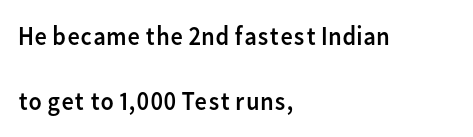
The image shows 27 px text type, upright; set left-aligned, loose line spacing (2.42x), normal letter spacing, not underlined.
